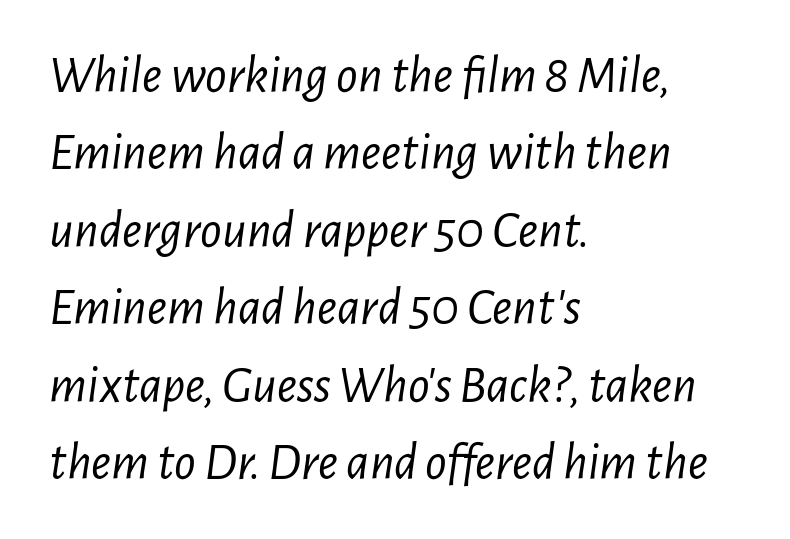
{"italic": "yes", "lean": "right", "slant_degrees": 7, "bold": "no", "weight": "light", "width": "condensed", "stroke_contrast": "low", "x_height": "medium", "monospaced": "no", "underline": "no", "align": "left", "line_spacing": "normal", "line_spacing_ratio": 1.46, "letter_spacing": "normal", "letter_spacing_em": 0.0, "glyph_px": 53}
